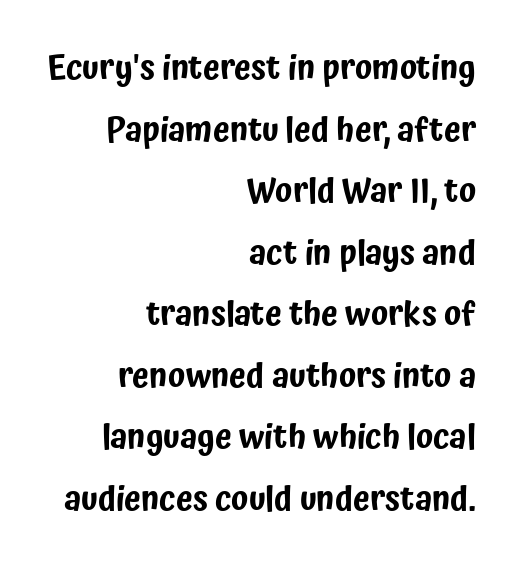
Q: Is the text italic (slanted)? A: No, it is upright.
Q: Is the typeface a serif or a sans-serif typeface? A: Sans-serif.
Q: Is the text underlined? A: No.
Q: How is the paragraph aligned? A: Right-aligned.
Q: Is the spacing between letters normal or unusually wide? A: Normal.
Q: Width (condensed, normal, or wide)? A: Condensed.
Q: Stroke contrast? A: Low.
Q: x-height? A: Medium.
Q: Monospaced? A: No.
